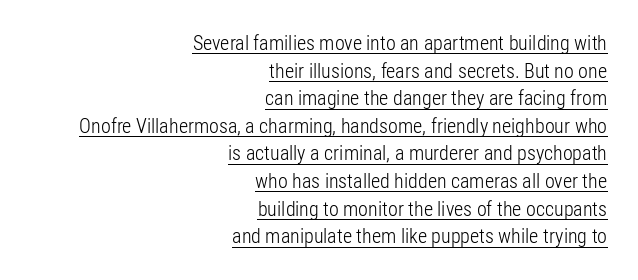
The image shows 20 px text type, upright; set right-aligned, normal line spacing (1.38x), normal letter spacing, underlined.
